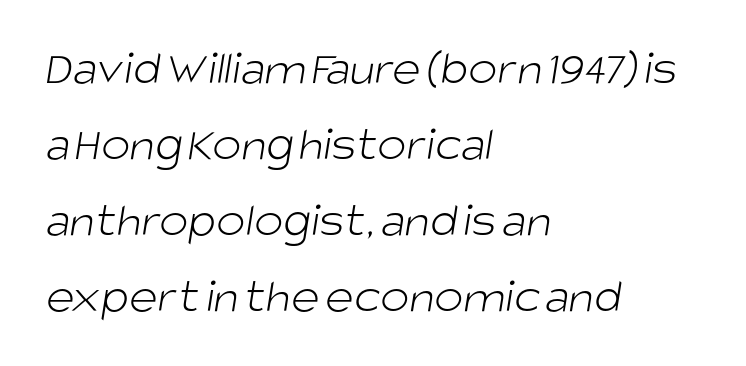
Q: Is the text bold? A: No.
Q: Is the typeface a serif or a sans-serif typeface? A: Sans-serif.
Q: Is the text underlined? A: No.
Q: How is the paragraph aligned? A: Left-aligned.
Q: Is the spacing between letters normal or unusually wide? A: Normal.
Q: Is the spacing between lines tight, normal or loose? A: Normal.
Q: Width (condensed, normal, or wide)? A: Normal.
Q: Stroke contrast? A: Low.
Q: x-height? A: Large.
Q: Monospaced? A: No.
